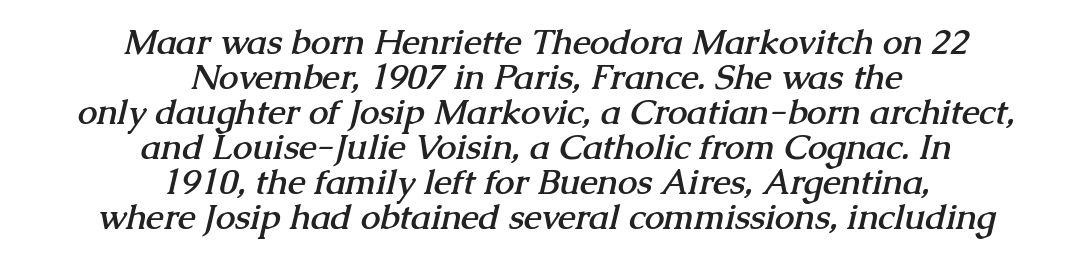
Q: Is the text bold? A: Yes.
Q: Is the typeface a serif or a sans-serif typeface? A: Serif.
Q: Is the text underlined? A: No.
Q: How is the paragraph aligned? A: Centered.
Q: Is the spacing between letters normal or unusually wide? A: Normal.
Q: Is the spacing between lines tight, normal or loose? A: Tight.
Q: Width (condensed, normal, or wide)? A: Normal.
Q: Stroke contrast? A: Medium.
Q: x-height? A: Medium.
Q: Monospaced? A: No.
